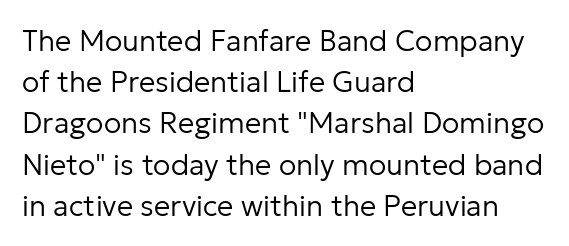
The image shows 29 px regular-weight sans-serif type, upright; set left-aligned, normal line spacing (1.42x), normal letter spacing, not underlined; low stroke contrast and a medium x-height.
